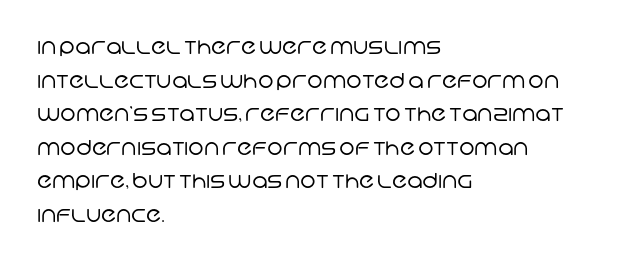
{"bold": "no", "underline": "no", "align": "left", "line_spacing": "normal", "line_spacing_ratio": 1.6, "letter_spacing": "normal", "letter_spacing_em": 0.0, "glyph_px": 21}
